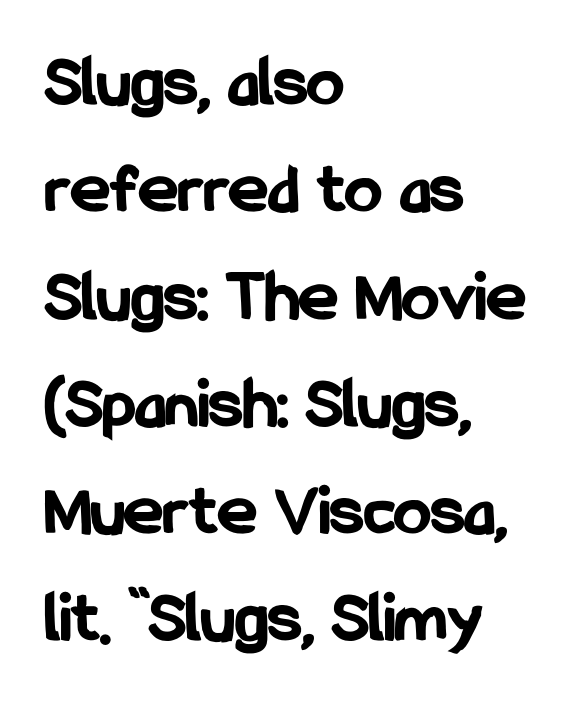
The lines in this sample share a left origin and differ only in where they stop. This is sans-serif lettering, the kind often seen on screens and signage. A bare baseline throughout the passage. There is no visible air inserted between adjacent glyphs. Every letter is thick-stroked: bold, no question.
